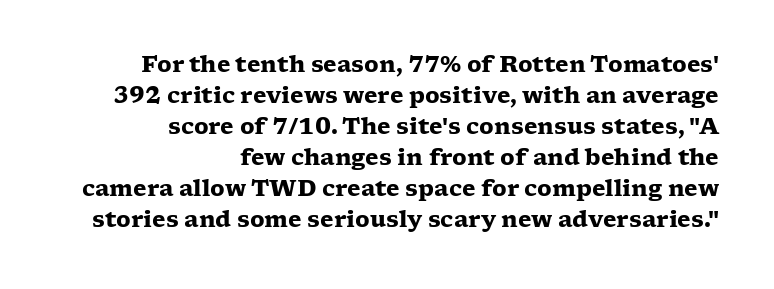
Bare-footed words on every line. Interline gaps are of average width in this sample. The letters sit at their default tracking, neither squeezed nor spread. A student would call this right alignment; a typographer would say flush right, rag left. Pretty heavy lettering here — definitely bold.
